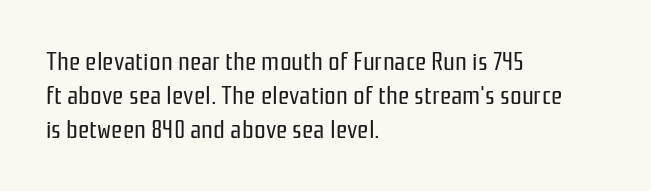
Descenders are the only things crossing below the line. Vertical strokes here are truly vertical. Compared with typical paragraphs, the rows here are spaced about the same. The setting favours the left margin, as ordinary paragraphs usually do.
